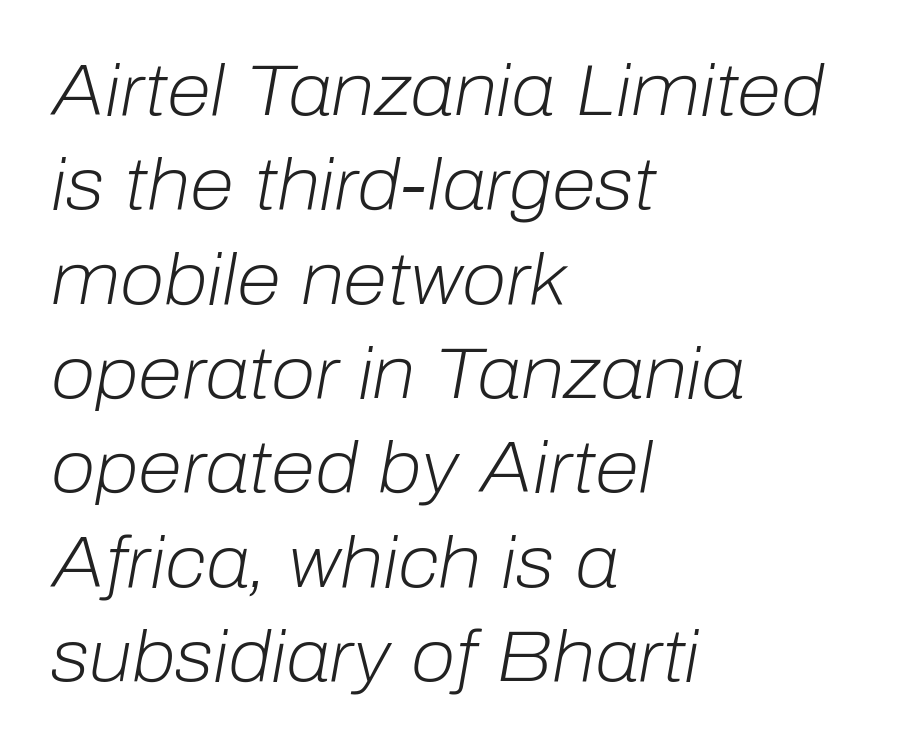
Q: Is the text bold? A: No.
Q: Is the text italic (slanted)? A: Yes, it leans right by about 10 degrees.
Q: Is the text underlined? A: No.
Q: How is the paragraph aligned? A: Left-aligned.
Q: Is the spacing between letters normal or unusually wide? A: Normal.
Q: Is the spacing between lines tight, normal or loose? A: Normal.
Q: Width (condensed, normal, or wide)? A: Normal.
Q: Stroke contrast? A: Low.
Q: x-height? A: Medium.
Q: Monospaced? A: No.
